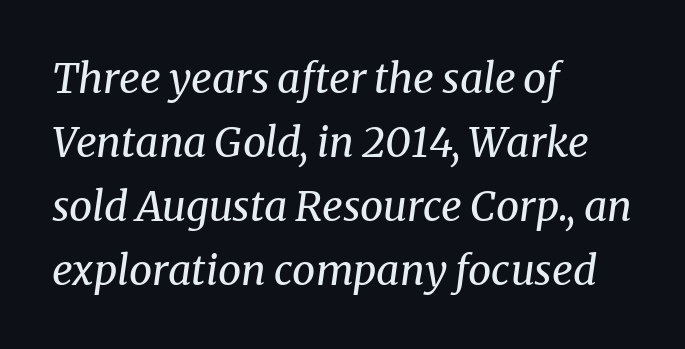
Style check: oblique. A typesetter would call this proportional, since set widths differ per character. Successive baselines arrive at the customary interval. The setting favours the left margin, as ordinary paragraphs usually do. Regarding serifs, this sample has them. Decoration check: the copy has no underline.
